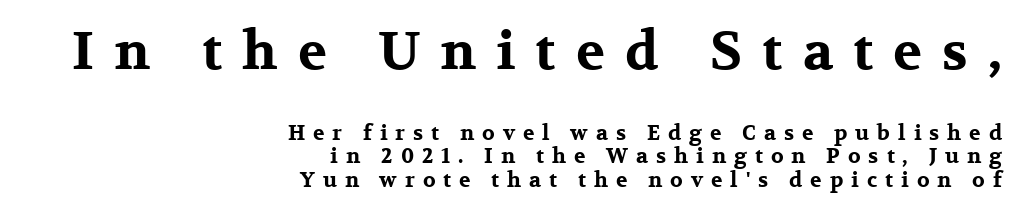
The designer dialed line spacing down below the default. The passage shown is not underscored anywhere. Are there feet on the stems? There are — it's a serif. Spacing verdict: proportional, widths tailored to each character. Honestly, the letter spacing is so wide it's the main thing you notice. One-word summary of the alignment: right.
